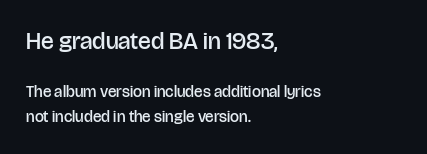
The axis of the letterforms is exactly vertical. The gaps between neighbouring characters are ordinary and unremarkable. Is the type bold? Partly — it's a semibold, heavier than regular but not fully bold. Quick note: interline space is typical. This rendering features lettering with no underline.
